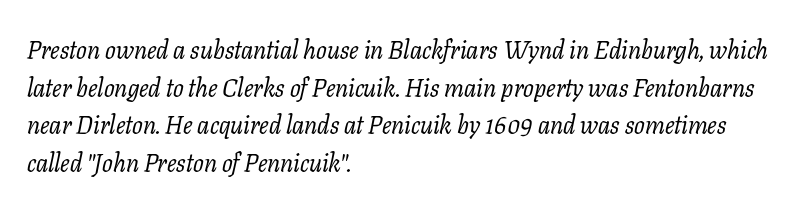
The image shows 25 px text type, italic (leaning right); set left-aligned, normal line spacing (1.51x), normal letter spacing, not underlined.
